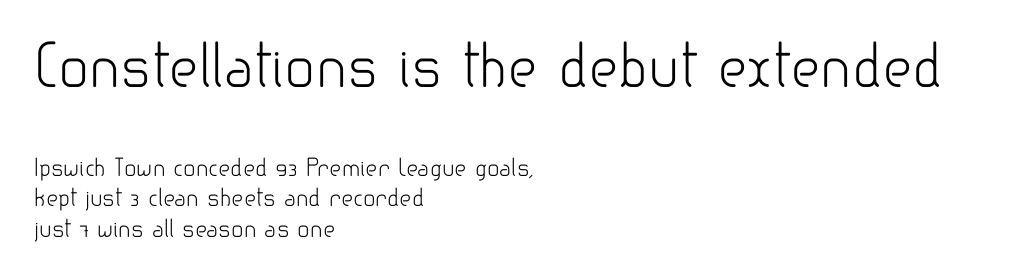
Q: Is the text bold? A: No.
Q: Is the text italic (slanted)? A: No, it is upright.
Q: Is the typeface a serif or a sans-serif typeface? A: Sans-serif.
Q: Is the text underlined? A: No.
Q: How is the paragraph aligned? A: Left-aligned.
Q: Is the spacing between letters normal or unusually wide? A: Normal.
Q: Is the spacing between lines tight, normal or loose? A: Normal.
Q: Which block of text is set in a larger size, the first (top) or the second (bottom)? A: The first (top) one.
Q: Width (condensed, normal, or wide)? A: Normal.
Q: Stroke contrast? A: Low.
Q: x-height? A: Small.
Q: Monospaced? A: No.
